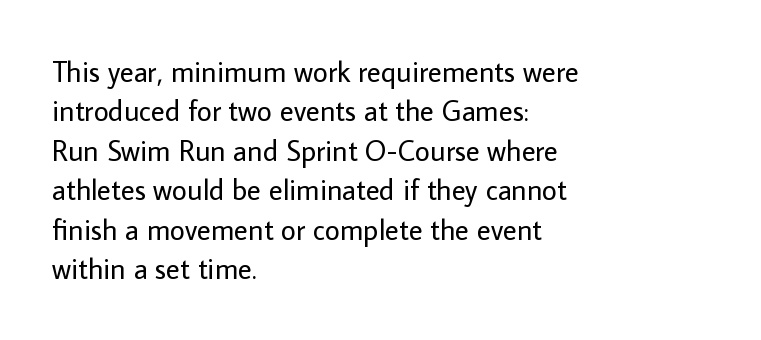
{"serif": "no", "italic": "no", "bold": "no", "weight": "regular", "width": "normal", "stroke_contrast": "low", "x_height": "medium", "monospaced": "no", "underline": "no", "align": "left", "line_spacing": "normal", "line_spacing_ratio": 1.36, "letter_spacing": "normal", "letter_spacing_em": 0.0, "glyph_px": 29}
